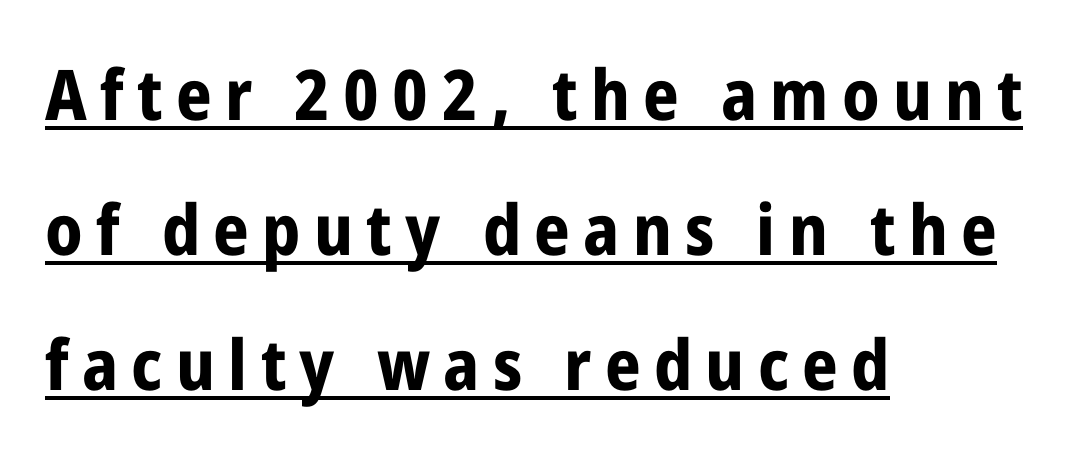
The image shows 70 px bold, condensed sans-serif type, upright; set left-aligned, loose line spacing (1.93x), underlined; low stroke contrast and a medium x-height.
